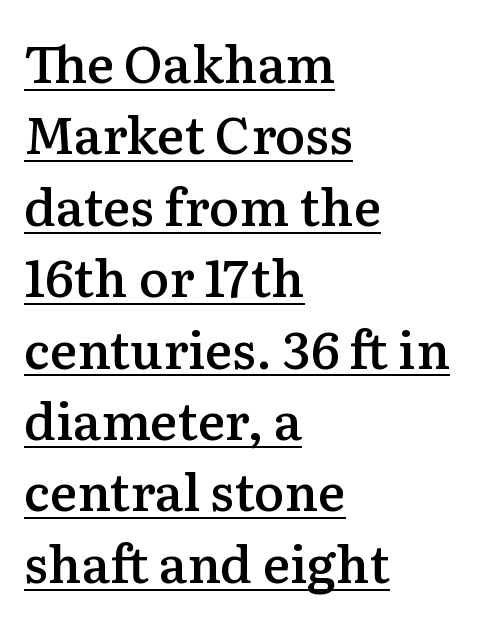
Q: Is the text bold? A: Semi-bold.
Q: Is the text italic (slanted)? A: No, it is upright.
Q: Is the typeface a serif or a sans-serif typeface? A: Serif.
Q: Is the text underlined? A: Yes.
Q: How is the paragraph aligned? A: Left-aligned.
Q: Is the spacing between letters normal or unusually wide? A: Normal.
Q: Is the spacing between lines tight, normal or loose? A: Normal.
Q: Width (condensed, normal, or wide)? A: Normal.
Q: Stroke contrast? A: Medium.
Q: x-height? A: Medium.
Q: Monospaced? A: No.
